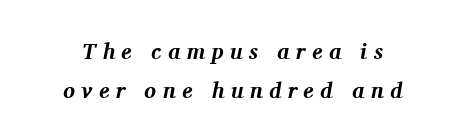
In CSS terms this would be text-align: center. The gap between lines stays unmarked. Notice how thick the strokes are: this is what a full bold looks like. The specimen reads as italic at a glance. These lines have a slow, spaced-out rhythm from letter to letter.
